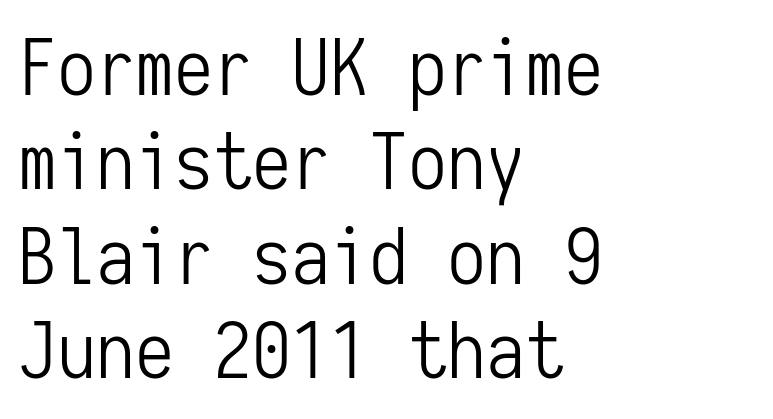
Q: Is the text bold? A: No.
Q: Is the text italic (slanted)? A: No, it is upright.
Q: Is the typeface a serif or a sans-serif typeface? A: Sans-serif.
Q: Is the text underlined? A: No.
Q: How is the paragraph aligned? A: Left-aligned.
Q: Is the spacing between letters normal or unusually wide? A: Normal.
Q: Width (condensed, normal, or wide)? A: Condensed.
Q: Stroke contrast? A: Low.
Q: x-height? A: Medium.
Q: Monospaced? A: Yes.
